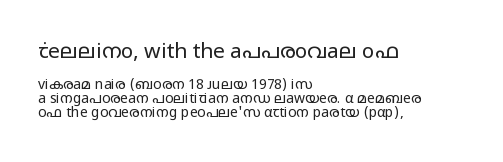
The image shows 21 px text type, upright; set left-aligned, tight line spacing (1.01x), normal letter spacing, not underlined; the first (top) block is 1.5x larger.
